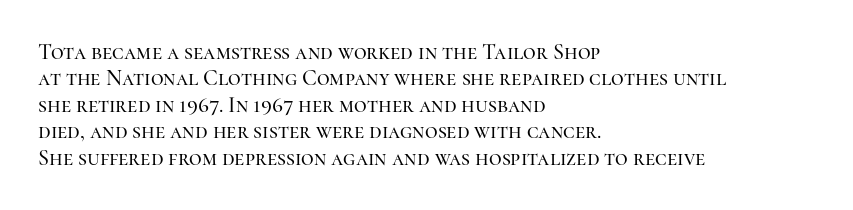
{"italic": "no", "underline": "no", "align": "left", "line_spacing_ratio": 1.2, "letter_spacing": "normal", "letter_spacing_em": 0.0, "glyph_px": 22}
